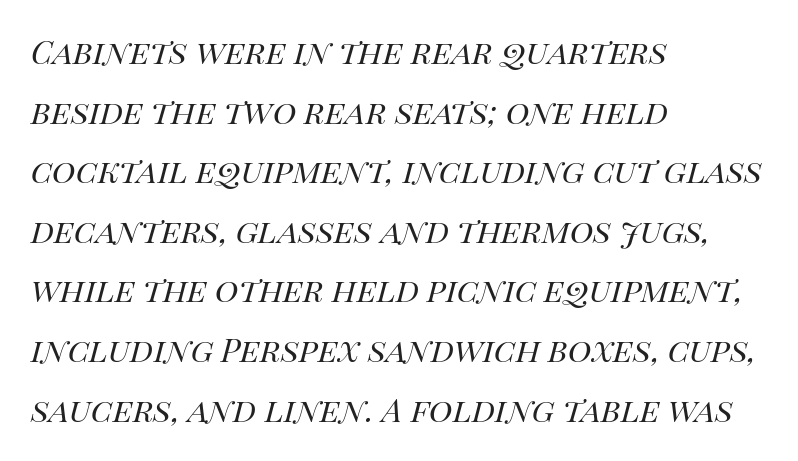
The face used here is proportionally spaced, like ordinary book or web type. The face looks like a standard text weight, possibly lighter. Words appear dense and cohesive because spacing is normal. Slant detected: the letters are inclined.
